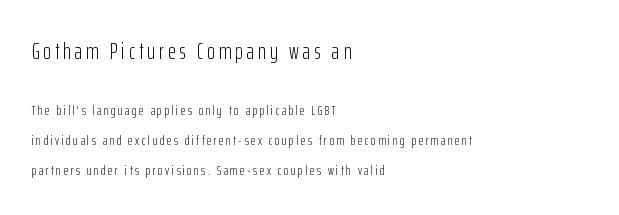
The image shows 23 px text type, upright; set left-aligned, loose line spacing (2.13x), not underlined; the first (top) block is 1.64x larger.
